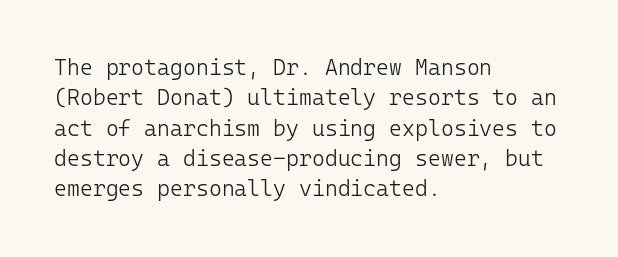
A quiet, ordinary-to-light weight characterises the typeface. The text block is weighted toward the left margin, trailing off unevenly rightward. This rendering leaves character spacing at its baseline value. Characters remain perfectly vertical along every line. The strip under each line holds only bare page.
